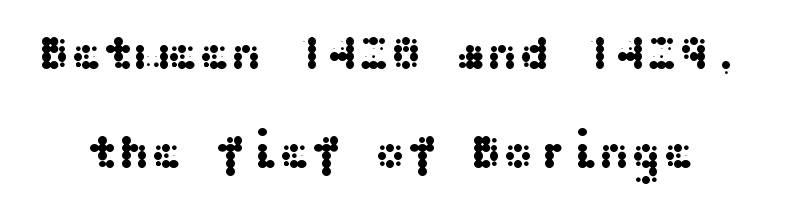
{"serif": "no", "italic": "no", "width": "wide", "stroke_contrast": "medium", "x_height": "medium", "underline": "no", "line_spacing": "loose", "line_spacing_ratio": 2.07, "letter_spacing": "normal", "letter_spacing_em": 0.0, "glyph_px": 48}
